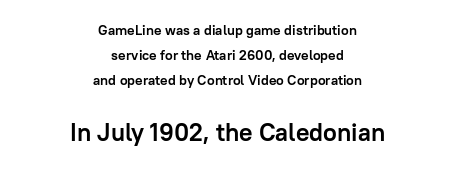
Q: Is the text bold? A: Yes.
Q: Is the text italic (slanted)? A: No, it is upright.
Q: Is the text underlined? A: No.
Q: How is the paragraph aligned? A: Centered.
Q: Is the spacing between letters normal or unusually wide? A: Normal.
Q: Which block of text is set in a larger size, the first (top) or the second (bottom)? A: The second (bottom) one.
